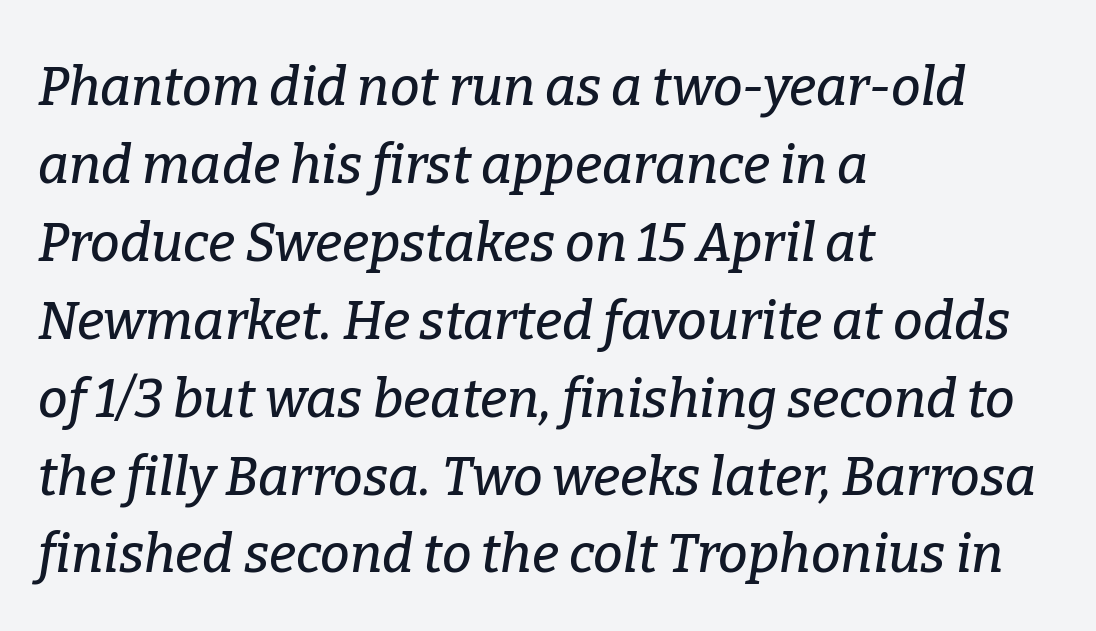
{"serif": "yes", "italic": "yes", "lean": "right", "slant_degrees": 9, "width": "normal", "stroke_contrast": "low", "x_height": "medium", "monospaced": "no", "underline": "no", "align": "left", "line_spacing": "normal", "line_spacing_ratio": 1.47, "letter_spacing": "normal", "letter_spacing_em": 0.0, "glyph_px": 53}
